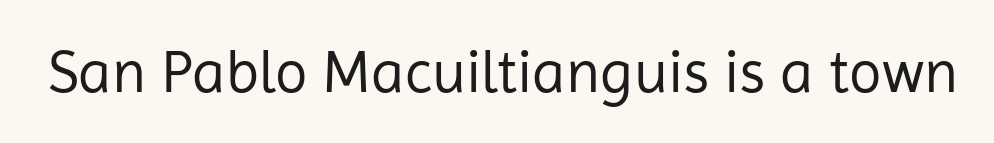
Q: Is the text bold? A: No.
Q: Is the text italic (slanted)? A: No, it is upright.
Q: Is the typeface a serif or a sans-serif typeface? A: Sans-serif.
Q: Is the text underlined? A: No.
Q: Is the spacing between letters normal or unusually wide? A: Normal.
Q: Width (condensed, normal, or wide)? A: Normal.
Q: Stroke contrast? A: Low.
Q: x-height? A: Medium.
Q: Monospaced? A: No.
